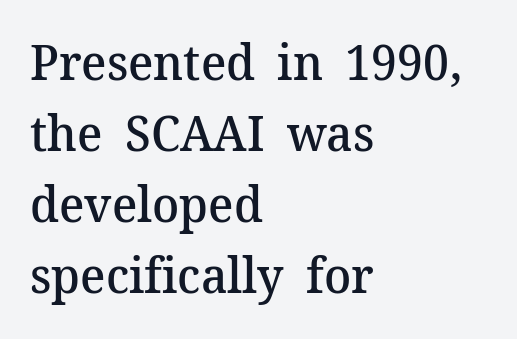
The image shows 50 px semibold serif type, upright; set left-aligned, normal line spacing (1.42x), normal letter spacing, not underlined; medium stroke contrast and a medium x-height.
